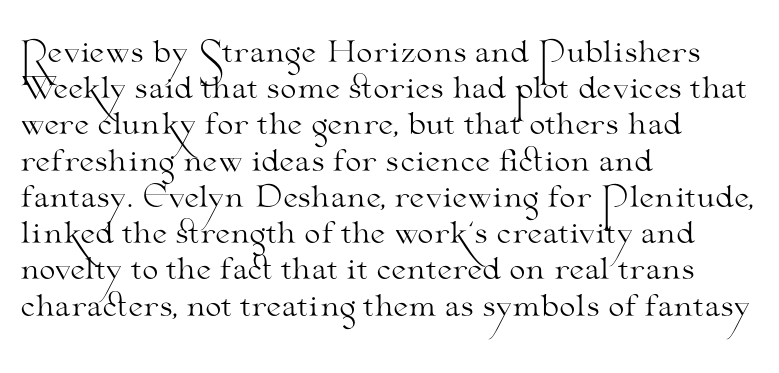
{"serif": "yes", "italic": "no", "bold": "no", "weight": "light", "width": "wide", "stroke_contrast": "medium", "x_height": "small", "monospaced": "no", "underline": "no", "align": "left", "line_spacing": "normal", "line_spacing_ratio": 1.25, "letter_spacing": "normal", "letter_spacing_em": 0.0, "glyph_px": 29}
